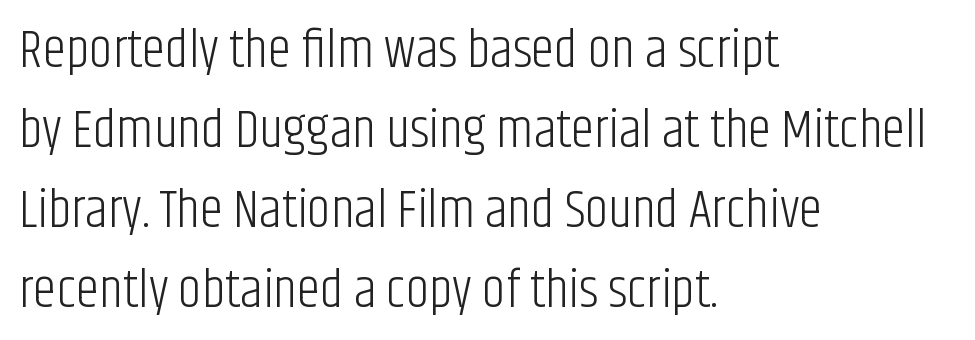
Q: Is the text bold? A: No.
Q: Is the text italic (slanted)? A: No, it is upright.
Q: Is the typeface a serif or a sans-serif typeface? A: Sans-serif.
Q: Is the text underlined? A: No.
Q: How is the paragraph aligned? A: Left-aligned.
Q: Is the spacing between letters normal or unusually wide? A: Normal.
Q: Is the spacing between lines tight, normal or loose? A: Normal.
Q: Width (condensed, normal, or wide)? A: Condensed.
Q: Stroke contrast? A: Low.
Q: x-height? A: Large.
Q: Monospaced? A: No.
